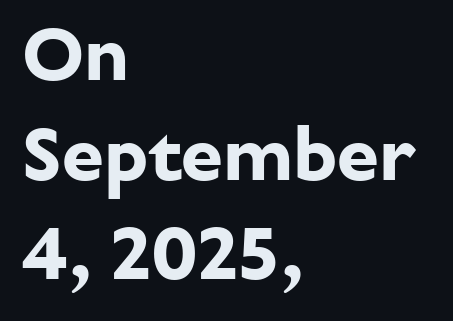
Its strokes are broad and dark, the hallmark of bold type. Notice how the stems are strictly vertical — no italics here. The horizontal fit of the characters is conventional and even. Looks like regular typesetting: each glyph gets only the width it needs.
